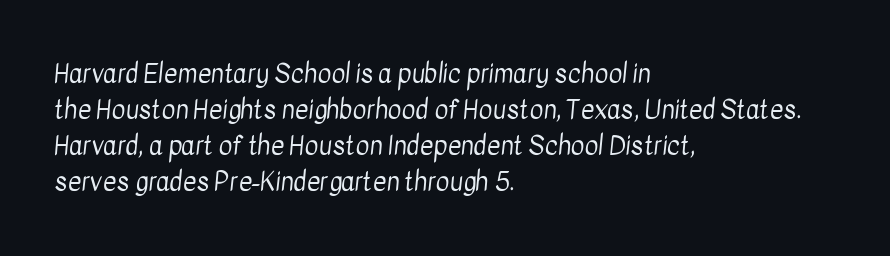
The image shows 26 px text type; set left-aligned, normal line spacing (1.39x), normal letter spacing, not underlined.
